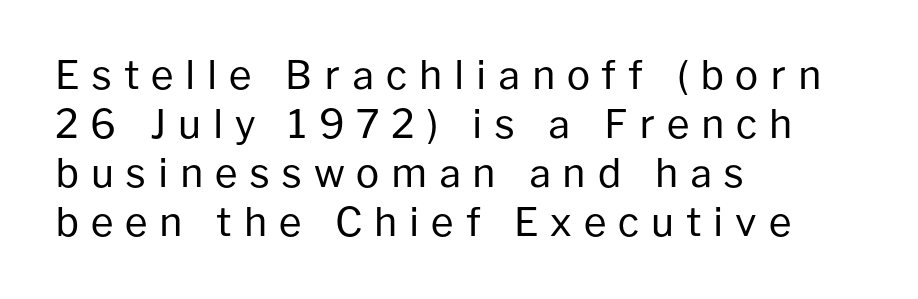
{"serif": "no", "italic": "no", "bold": "no", "weight": "regular", "width": "normal", "stroke_contrast": "low", "x_height": "medium", "monospaced": "no", "underline": "no", "align": "left", "line_spacing": "normal", "line_spacing_ratio": 1.26, "letter_spacing": "wide", "letter_spacing_em": 0.3, "glyph_px": 39}
